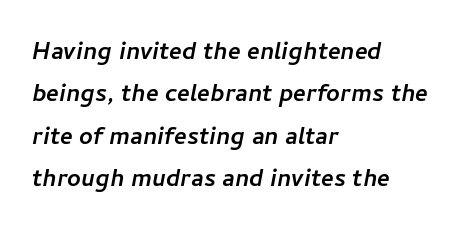
Q: Is the typeface a serif or a sans-serif typeface? A: Sans-serif.
Q: Is the text underlined? A: No.
Q: How is the paragraph aligned? A: Left-aligned.
Q: Is the spacing between letters normal or unusually wide? A: Normal.
Q: Is the spacing between lines tight, normal or loose? A: Normal.
Q: Width (condensed, normal, or wide)? A: Normal.
Q: Stroke contrast? A: Low.
Q: x-height? A: Medium.
Q: Monospaced? A: No.
